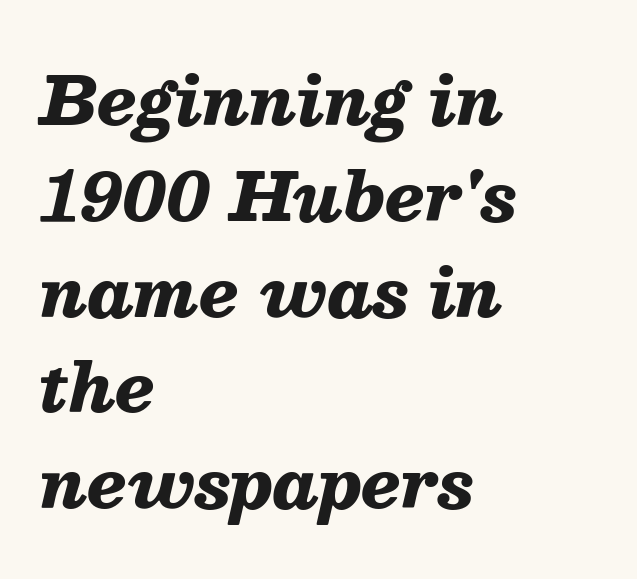
Q: Is the text bold? A: Yes.
Q: Is the text italic (slanted)? A: Yes, it leans right by about 13 degrees.
Q: Is the text underlined? A: No.
Q: How is the paragraph aligned? A: Left-aligned.
Q: Is the spacing between letters normal or unusually wide? A: Normal.
Q: Is the spacing between lines tight, normal or loose? A: Normal.
Q: Width (condensed, normal, or wide)? A: Normal.
Q: Stroke contrast? A: Medium.
Q: x-height? A: Medium.
Q: Monospaced? A: No.
